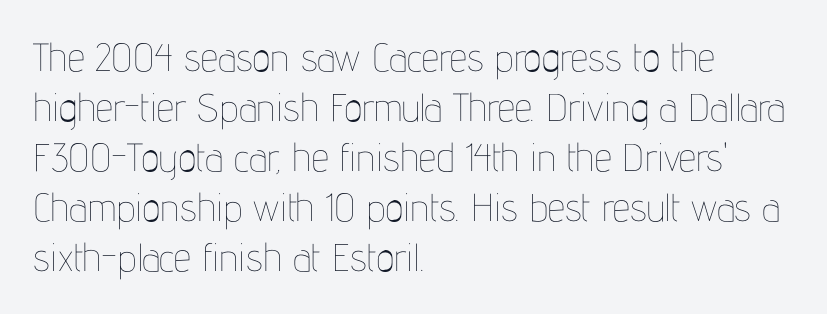
{"italic": "no", "bold": "no", "weight": "thin", "width": "condensed", "stroke_contrast": "low", "x_height": "medium", "monospaced": "no", "underline": "no", "align": "left", "line_spacing": "normal", "line_spacing_ratio": 1.28, "letter_spacing": "normal", "letter_spacing_em": 0.0, "glyph_px": 39}
